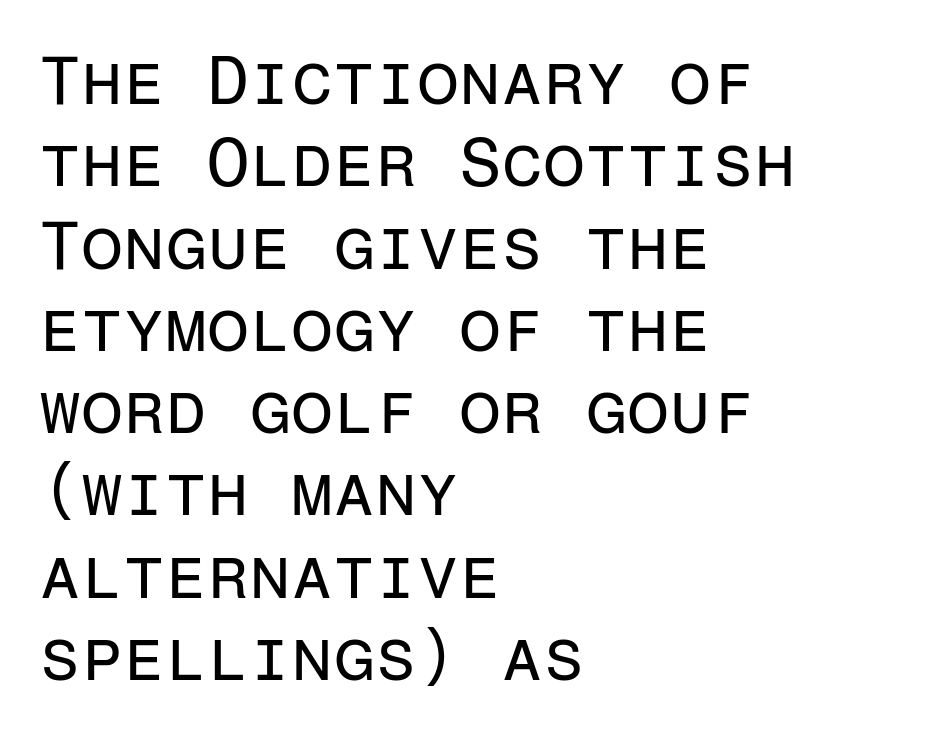
{"serif": "no", "italic": "no", "bold": "no", "weight": "regular", "width": "normal", "stroke_contrast": "low", "x_height": "medium", "monospaced": "yes", "underline": "no", "align": "left", "line_spacing_ratio": 1.21, "letter_spacing": "normal", "letter_spacing_em": 0.0, "glyph_px": 68}
